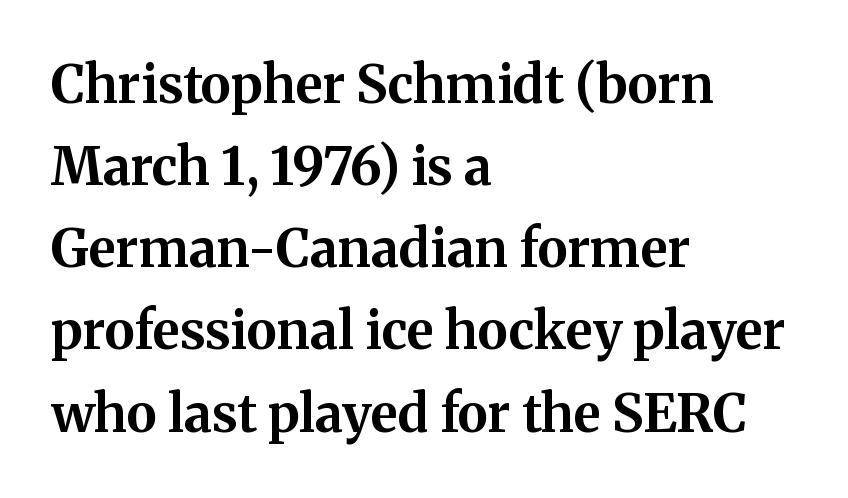
{"serif": "yes", "italic": "no", "bold": "yes", "weight": "bold", "width": "normal", "stroke_contrast": "medium", "x_height": "medium", "monospaced": "no", "underline": "no", "align": "left", "line_spacing": "normal", "line_spacing_ratio": 1.58, "letter_spacing": "normal", "letter_spacing_em": 0.0, "glyph_px": 52}
